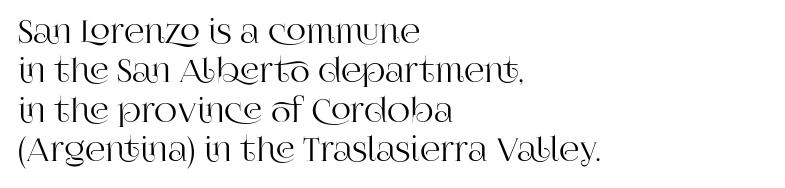
{"serif": "yes", "italic": "no", "width": "normal", "stroke_contrast": "high", "x_height": "large", "monospaced": "no", "underline": "no", "align": "left", "line_spacing_ratio": 1.23, "letter_spacing": "normal", "letter_spacing_em": 0.0, "glyph_px": 32}
